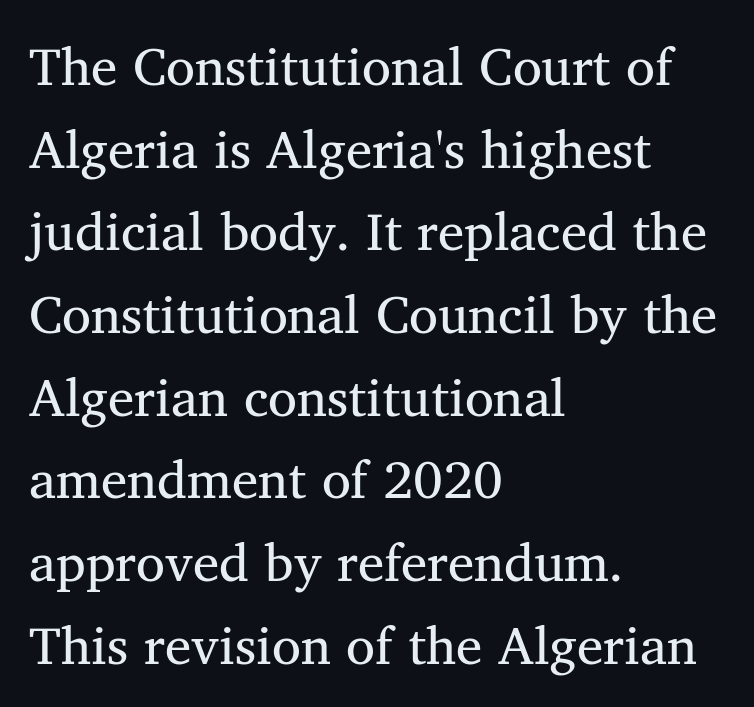
Q: Is the text bold? A: No.
Q: Is the typeface a serif or a sans-serif typeface? A: Serif.
Q: Is the text underlined? A: No.
Q: How is the paragraph aligned? A: Left-aligned.
Q: Is the spacing between letters normal or unusually wide? A: Normal.
Q: Is the spacing between lines tight, normal or loose? A: Normal.
Q: Width (condensed, normal, or wide)? A: Normal.
Q: Stroke contrast? A: Medium.
Q: x-height? A: Medium.
Q: Monospaced? A: No.
